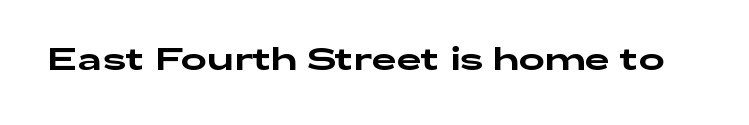
Q: Is the text italic (slanted)? A: No, it is upright.
Q: Is the typeface a serif or a sans-serif typeface? A: Sans-serif.
Q: Is the text underlined? A: No.
Q: Is the spacing between letters normal or unusually wide? A: Normal.
Q: Width (condensed, normal, or wide)? A: Wide.
Q: Stroke contrast? A: Low.
Q: x-height? A: Medium.
Q: Monospaced? A: No.
